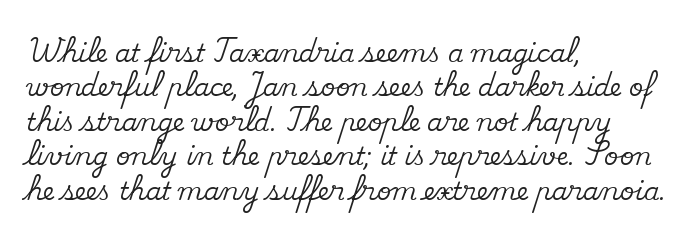
Q: Is the text italic (slanted)? A: Yes.
Q: Is the text underlined? A: No.
Q: How is the paragraph aligned? A: Left-aligned.
Q: Is the spacing between letters normal or unusually wide? A: Normal.
Q: Is the spacing between lines tight, normal or loose? A: Normal.
